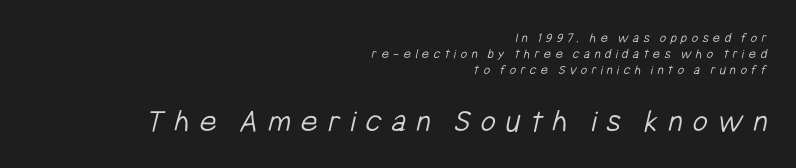
The characters are drawn with everyday or finer stroke widths. Tracking value appears strongly positive — letters spread wide. Nope, no serifs anywhere on these letters. The lines are packed closely together with very little leading.
